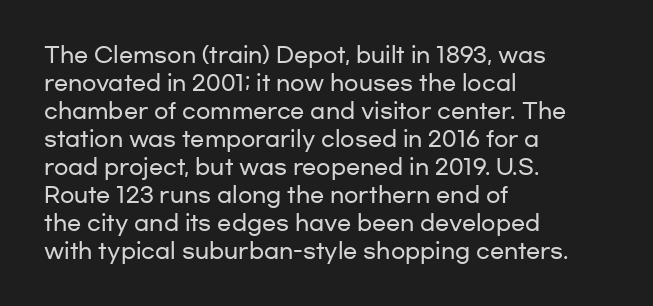
{"italic": "no", "underline": "no", "align": "left", "line_spacing": "normal", "line_spacing_ratio": 1.33, "letter_spacing": "normal", "letter_spacing_em": 0.0, "glyph_px": 21}
